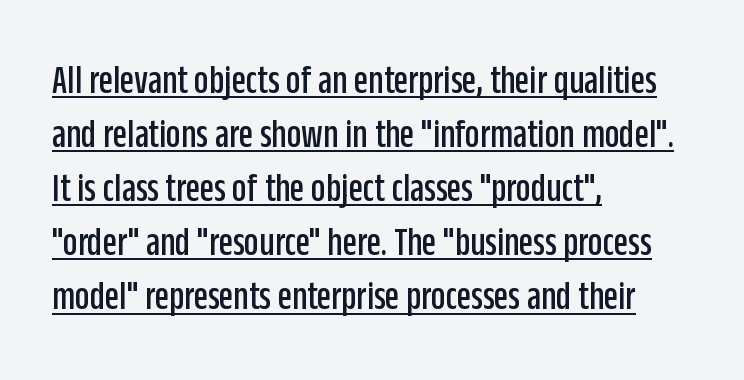
{"serif": "no", "italic": "no", "width": "condensed", "stroke_contrast": "low", "x_height": "large", "monospaced": "no", "underline": "yes", "align": "left", "line_spacing": "normal", "line_spacing_ratio": 1.32, "letter_spacing": "normal", "letter_spacing_em": 0.0, "glyph_px": 41}
